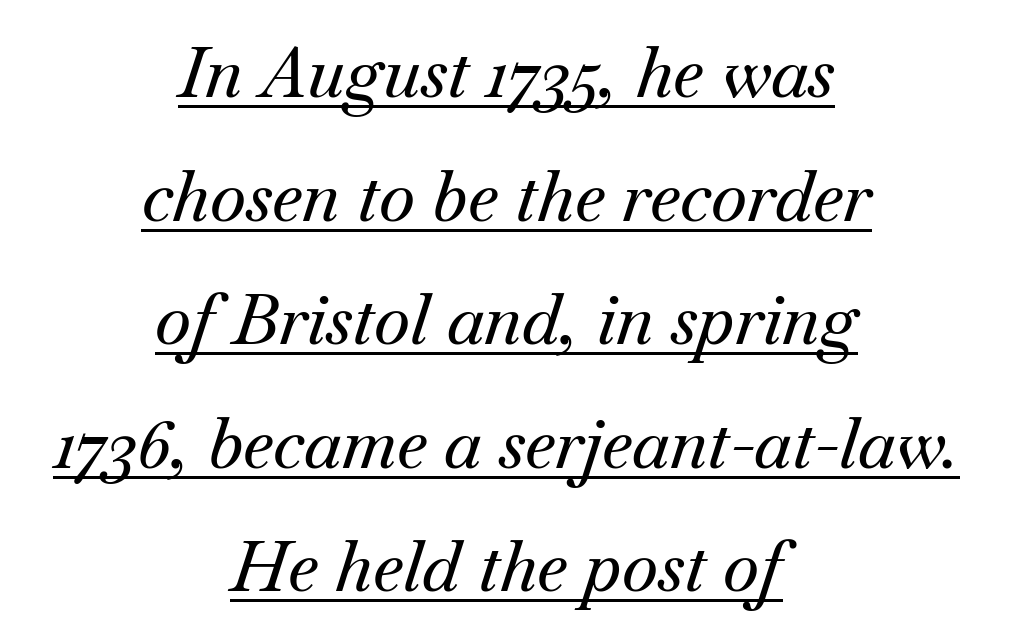
Every character sits at an angle, as italics do. The glyphs are accompanied by a horizontal stroke just below them. The letters advance in unequal steps, a hallmark of proportional type. The lines are quadded center.
